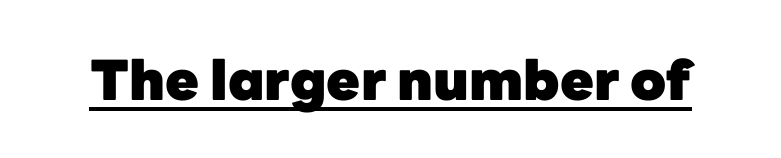
No feet cap the strokes, marking this as sans-serif type. Each letter keeps its own natural width here, so spacing adapts to shape. Rendered with straight, roman letterforms. I'd describe the lettering as bold — thick and assertive. Each word holds together tightly as a unit, with standard inter-letter gaps. The lettering is marked with a stroke running underneath it.
